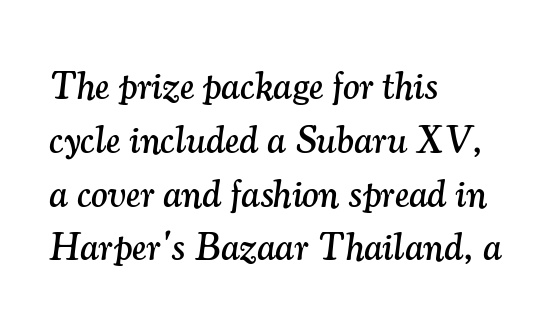
The image shows 39 px serif type, italic (leaning right); set left-aligned, normal line spacing (1.38x), normal letter spacing, not underlined; medium stroke contrast and a small x-height.
